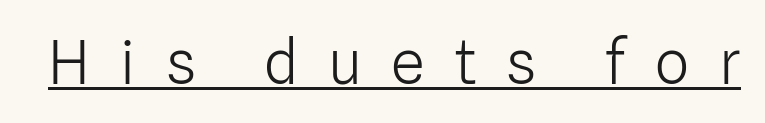
Q: Is the text bold? A: No.
Q: Is the text italic (slanted)? A: No, it is upright.
Q: Is the typeface a serif or a sans-serif typeface? A: Sans-serif.
Q: Is the text underlined? A: Yes.
Q: Is the spacing between letters normal or unusually wide? A: Unusually wide.
Q: Width (condensed, normal, or wide)? A: Normal.
Q: Stroke contrast? A: Low.
Q: x-height? A: Medium.
Q: Monospaced? A: No.
